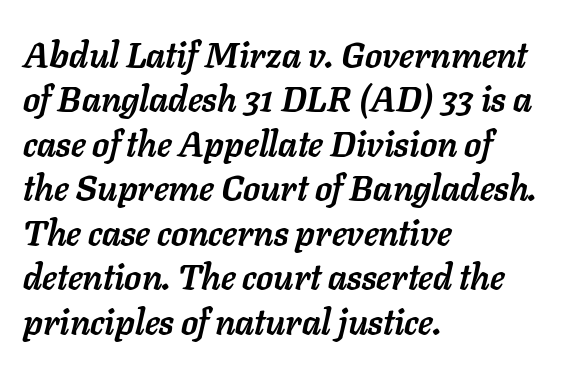
The image shows 35 px semibold type, italic (leaning right); set left-aligned, normal line spacing (1.27x), normal letter spacing, not underlined; low stroke contrast and a medium x-height.
